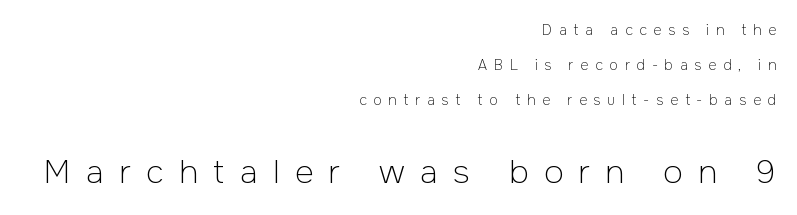
Q: Is the text bold? A: No.
Q: Is the text italic (slanted)? A: No, it is upright.
Q: Is the typeface a serif or a sans-serif typeface? A: Sans-serif.
Q: Is the text underlined? A: No.
Q: How is the paragraph aligned? A: Right-aligned.
Q: Is the spacing between letters normal or unusually wide? A: Unusually wide.
Q: Is the spacing between lines tight, normal or loose? A: Loose.
Q: Which block of text is set in a larger size, the first (top) or the second (bottom)? A: The second (bottom) one.
Q: Width (condensed, normal, or wide)? A: Normal.
Q: Stroke contrast? A: Low.
Q: x-height? A: Medium.
Q: Monospaced? A: No.
